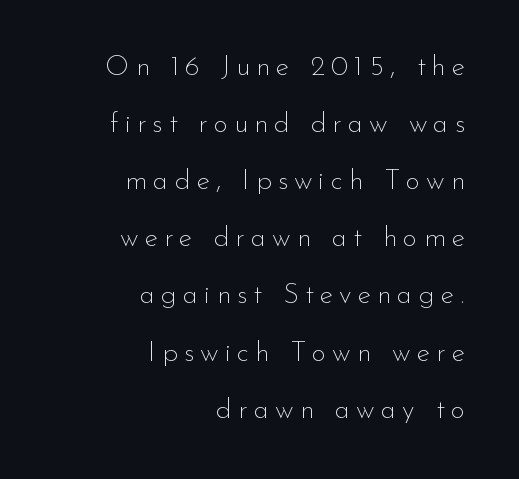
Q: Is the text bold? A: No.
Q: Is the text italic (slanted)? A: No, it is upright.
Q: Is the typeface a serif or a sans-serif typeface? A: Sans-serif.
Q: Is the text underlined? A: No.
Q: How is the paragraph aligned? A: Right-aligned.
Q: Is the spacing between letters normal or unusually wide? A: Unusually wide.
Q: Is the spacing between lines tight, normal or loose? A: Loose.
Q: Width (condensed, normal, or wide)? A: Normal.
Q: Stroke contrast? A: Low.
Q: x-height? A: Small.
Q: Monospaced? A: No.
